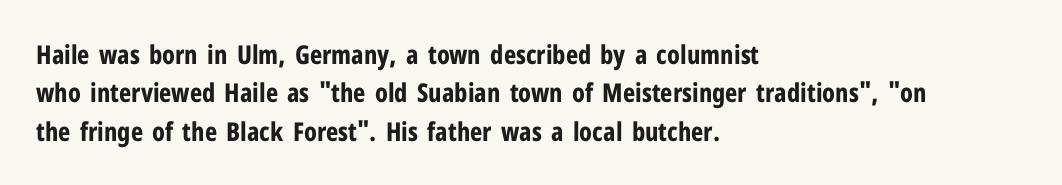
A typesetter would mark this as roman, not italic. Rule under the text: the space is simply empty. Layout note: lines flush left. The designer left line spacing at the default. What weight is shown? A full bold with thick strokes. This sample uses plain, unmodified letter spacing.
